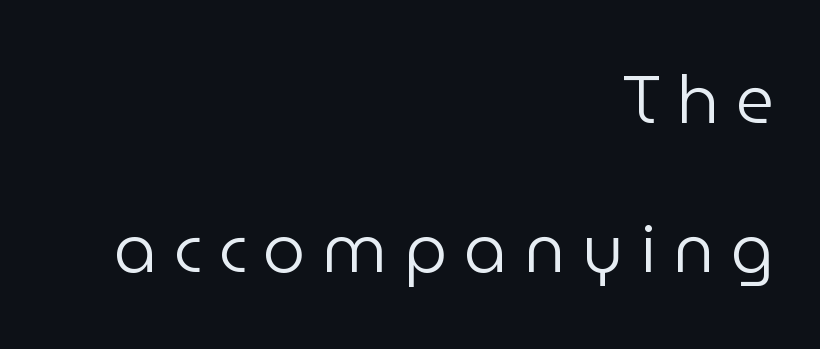
Is this a heavy cut? Hardly; it is regular or lighter. The passage is arranged like a letterhead date or caption credit — flush right. Italic: no, the glyphs are upright roman. Successive baselines arrive slowly, with a big drop between each.
